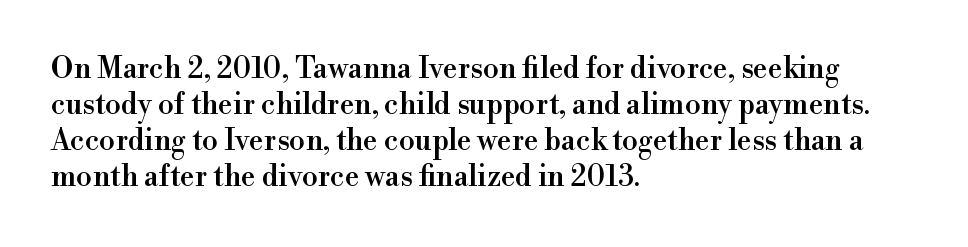
Q: Is the text italic (slanted)? A: No, it is upright.
Q: Is the typeface a serif or a sans-serif typeface? A: Serif.
Q: Is the text underlined? A: No.
Q: How is the paragraph aligned? A: Left-aligned.
Q: Is the spacing between letters normal or unusually wide? A: Normal.
Q: Width (condensed, normal, or wide)? A: Normal.
Q: Stroke contrast? A: High.
Q: x-height? A: Small.
Q: Monospaced? A: No.
